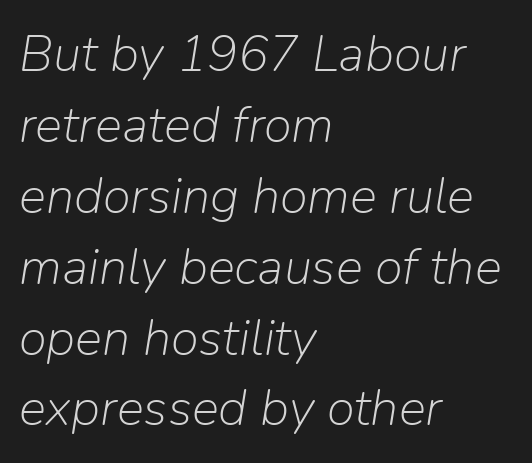
The image shows 51 px light type, italic (leaning right); set left-aligned, normal line spacing (1.39x), normal letter spacing, not underlined; low stroke contrast and a medium x-height.
